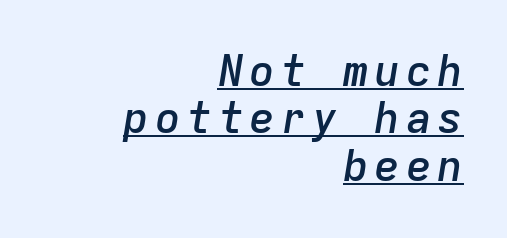
{"italic": "yes", "lean": "right", "slant_degrees": 9, "bold": "semi", "weight": "semibold", "width": "normal", "stroke_contrast": "low", "x_height": "medium", "monospaced": "yes", "underline": "yes", "align": "right", "line_spacing": "tight", "line_spacing_ratio": 1.1, "glyph_px": 43}
